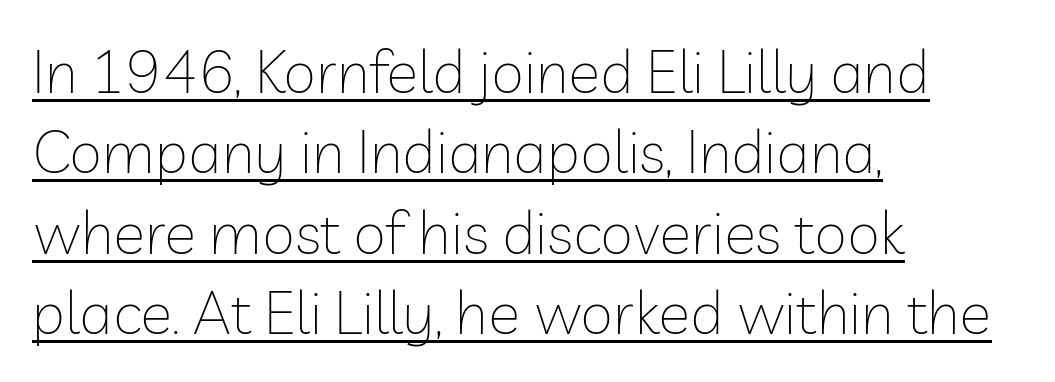
The image shows 60 px thin sans-serif type, upright; set left-aligned, normal line spacing (1.34x), normal letter spacing, underlined; low stroke contrast and a medium x-height.
